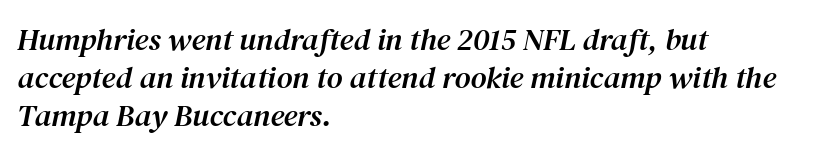
{"serif": "yes", "italic": "yes", "lean": "right", "slant_degrees": 12, "width": "normal", "stroke_contrast": "medium", "x_height": "medium", "monospaced": "no", "underline": "no", "align": "left", "line_spacing_ratio": 1.22, "letter_spacing": "normal", "letter_spacing_em": 0.0, "glyph_px": 31}
